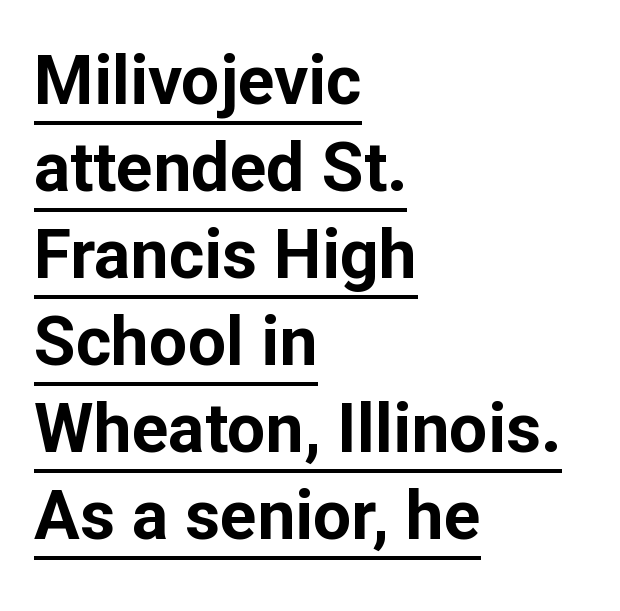
{"serif": "no", "italic": "no", "bold": "yes", "weight": "bold", "width": "normal", "stroke_contrast": "low", "x_height": "medium", "monospaced": "no", "underline": "yes", "align": "left", "line_spacing": "normal", "line_spacing_ratio": 1.28, "letter_spacing": "normal", "letter_spacing_em": 0.0, "glyph_px": 68}
